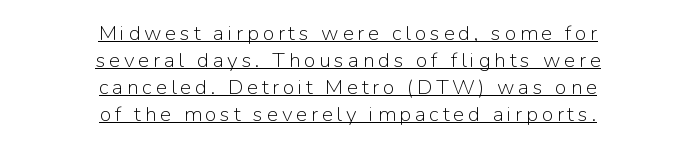
The image shows 21 px text type, upright; set centered, normal line spacing (1.28x), underlined.
